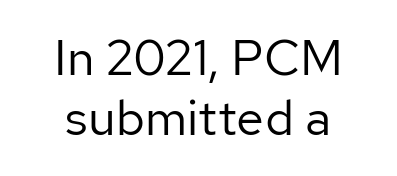
It's the straight-up-and-down kind of type. Notice how the passage keeps no hard edge, just a central spine. Here the designer chose a conventional face with non-uniform glyph widths. This sample uses a sans-serif face. A typesetter would call this zero additional tracking. Stroke thickness stays within the range of a standard reading face or lighter.
